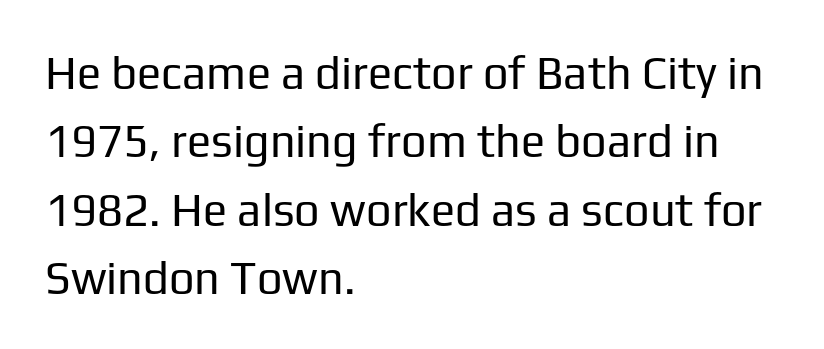
A typesetter would call this proportional, since set widths differ per character. Honestly, there is no underline to notice here at all. Note: no serifs on the glyphs. This rendering uses left alignment, leaving the right contour irregular. The letters stand upright; this is a roman face.
